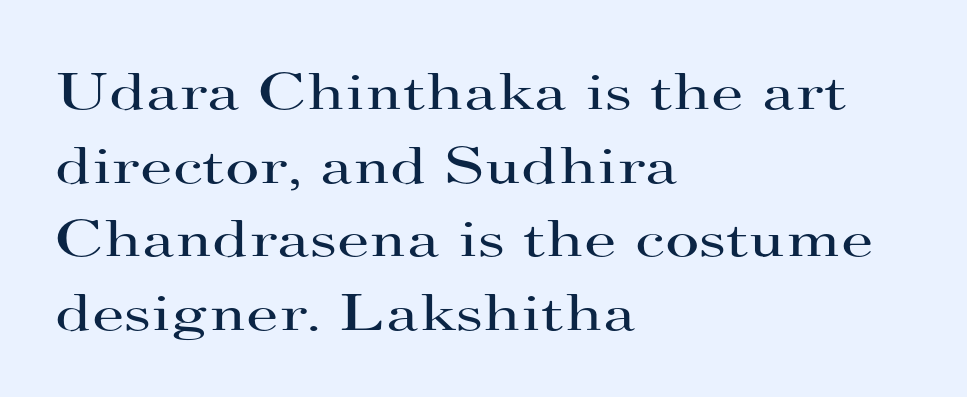
You can tell from the footed stems that serif type was used. Standard letterfit; no display-style spreading of the glyphs. Beneath every word, the page is bare. Caption: face not bold, strokes unweighted.
